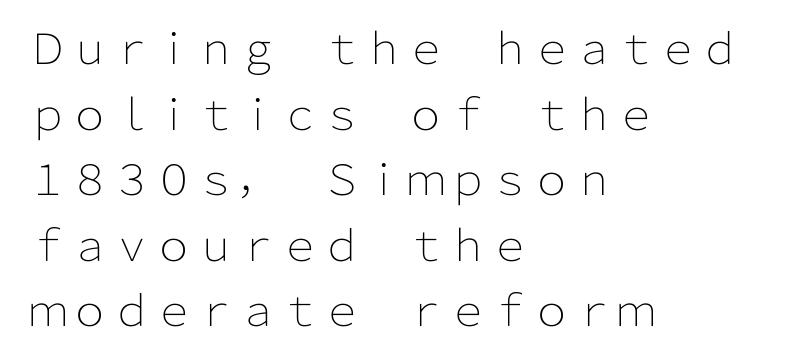
Q: Is the text bold? A: No.
Q: Is the text italic (slanted)? A: No, it is upright.
Q: Is the typeface a serif or a sans-serif typeface? A: Sans-serif.
Q: Is the text underlined? A: No.
Q: How is the paragraph aligned? A: Left-aligned.
Q: Is the spacing between letters normal or unusually wide? A: Normal.
Q: Is the spacing between lines tight, normal or loose? A: Normal.
Q: Width (condensed, normal, or wide)? A: Normal.
Q: Stroke contrast? A: Low.
Q: x-height? A: Medium.
Q: Monospaced? A: No.
